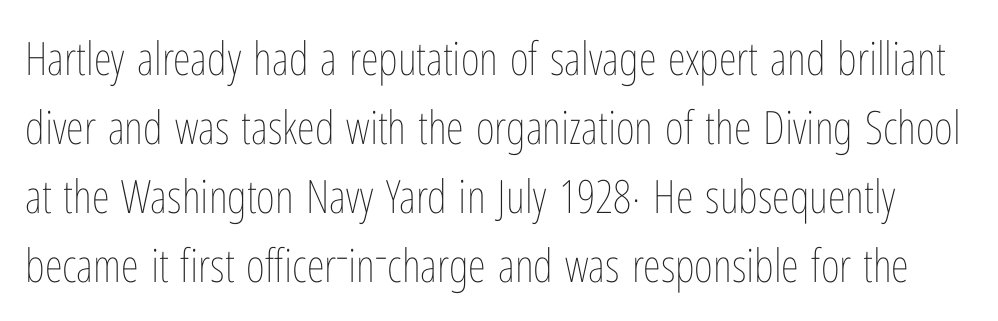
Q: Is the text bold? A: No.
Q: Is the text italic (slanted)? A: No, it is upright.
Q: Is the text underlined? A: No.
Q: Is the spacing between letters normal or unusually wide? A: Normal.
Q: Is the spacing between lines tight, normal or loose? A: Normal.
Q: Width (condensed, normal, or wide)? A: Condensed.
Q: Stroke contrast? A: Low.
Q: x-height? A: Medium.
Q: Monospaced? A: No.
